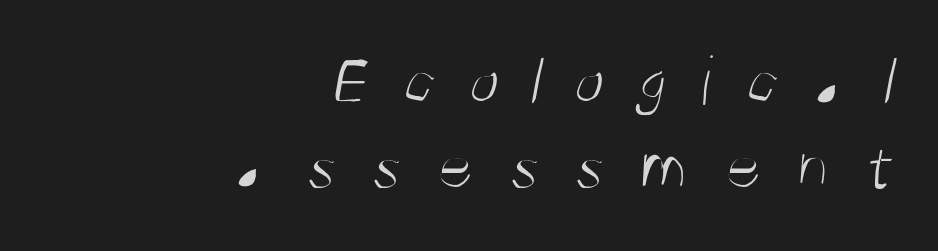
The image shows 71 px light, condensed sans-serif type; set right-aligned, line spacing 1.19x, unusually wide letter spacing (+0.46 em), not underlined; medium stroke contrast and a large x-height.
